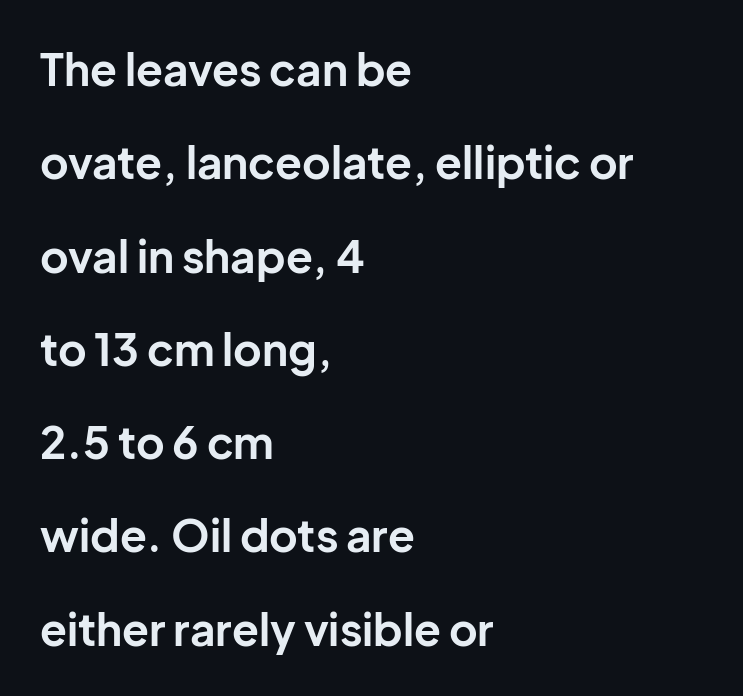
The image shows 44 px bold sans-serif type, upright; set left-aligned, loose line spacing (2.12x), normal letter spacing, not underlined; low stroke contrast and a medium x-height.
